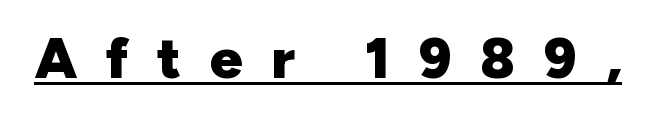
On the weight axis this lands at bold, roughly 700. Underline: present. The specimen reads as upright at a glance. To sum up the face: it is a sans, with no serifs. Spacing verdict: proportional, widths tailored to each character. The letterforms stand isolated, each surrounded by extra space.
